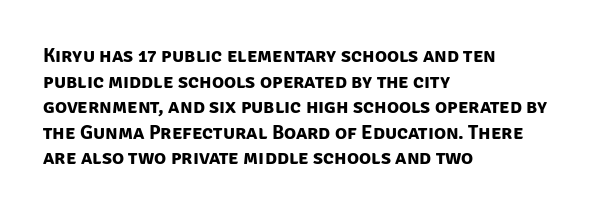
Q: Is the text bold? A: Yes.
Q: Is the text underlined? A: No.
Q: How is the paragraph aligned? A: Left-aligned.
Q: Is the spacing between letters normal or unusually wide? A: Normal.
Q: Is the spacing between lines tight, normal or loose? A: Normal.
